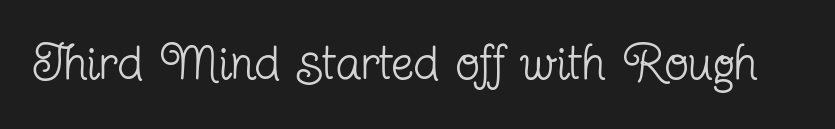
Q: Is the text bold? A: No.
Q: Is the text italic (slanted)? A: No, it is upright.
Q: Is the typeface a serif or a sans-serif typeface? A: Serif.
Q: Is the text underlined? A: No.
Q: Is the spacing between letters normal or unusually wide? A: Normal.
Q: Width (condensed, normal, or wide)? A: Condensed.
Q: Stroke contrast? A: Low.
Q: x-height? A: Medium.
Q: Monospaced? A: No.
